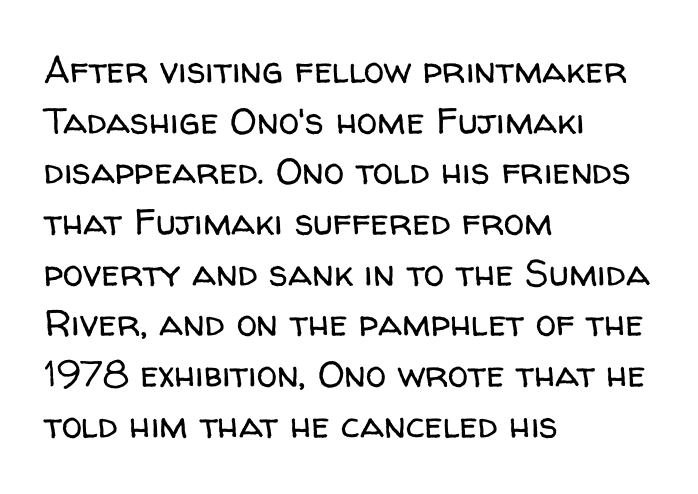
The image shows 37 px regular-weight sans-serif type, upright; set left-aligned, normal line spacing (1.37x), normal letter spacing, not underlined; low stroke contrast and a medium x-height.
